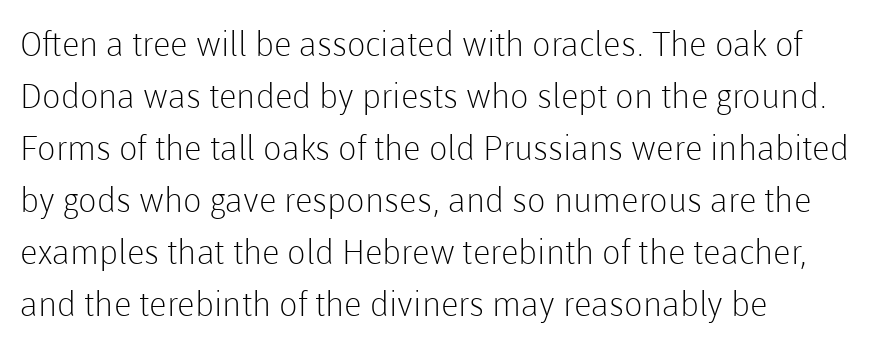
Quick note: not italic, upright. This rendering leaves character spacing at its baseline value. Successive baselines arrive at the customary interval. The typeface has the unassuming heft of standard copy or less. In CSS terms this would be text-align: left. The face used here is proportionally spaced, like ordinary book or web type.
